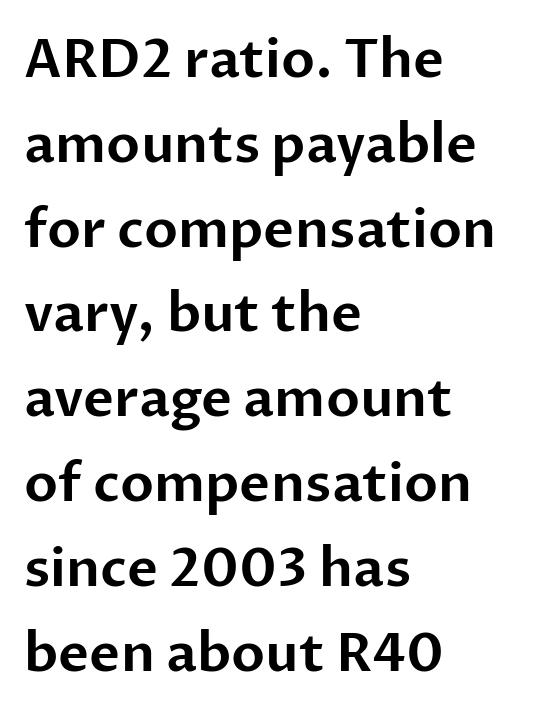
The image shows 53 px sans-serif type, upright; set left-aligned, normal line spacing (1.6x), normal letter spacing, not underlined; low stroke contrast and a medium x-height.
